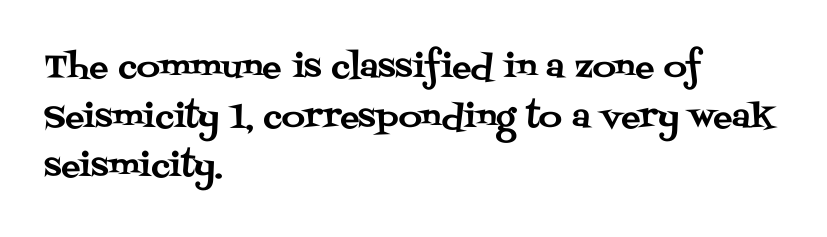
The foot of each line stays bare and open. Posture: straight, roman, zero tilt. A serif font was chosen for this passage. Proportional: the letters do not fall into vertical columns.
